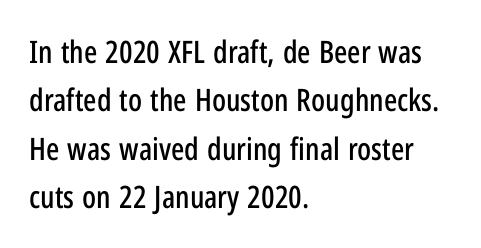
No extra tracking has been applied to these lines. Each letter keeps its own natural width here, so spacing adapts to shape. A normal amount of white space separates one row of letters from the next. The typesetter chose a ragged-right arrangement here. A typesetter would mark this as roman, not italic.
